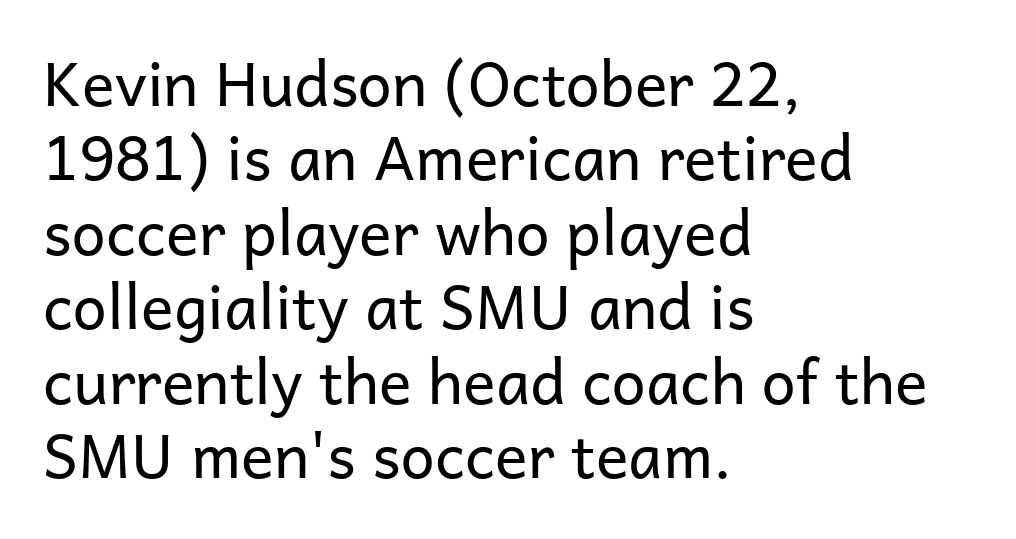
Q: Is the text bold? A: No.
Q: Is the text italic (slanted)? A: No, it is upright.
Q: Is the typeface a serif or a sans-serif typeface? A: Sans-serif.
Q: Is the text underlined? A: No.
Q: How is the paragraph aligned? A: Left-aligned.
Q: Is the spacing between letters normal or unusually wide? A: Normal.
Q: Width (condensed, normal, or wide)? A: Normal.
Q: Stroke contrast? A: Low.
Q: x-height? A: Medium.
Q: Monospaced? A: No.
